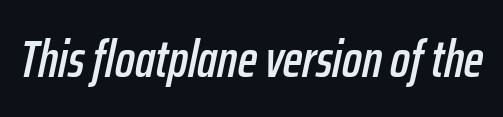
Spacing verdict: proportional, widths tailored to each character. Plain, unruled lines of type. How are the letters spaced? Ordinarily, with no added tracking. The face used here has a pronounced slope to its letters.
